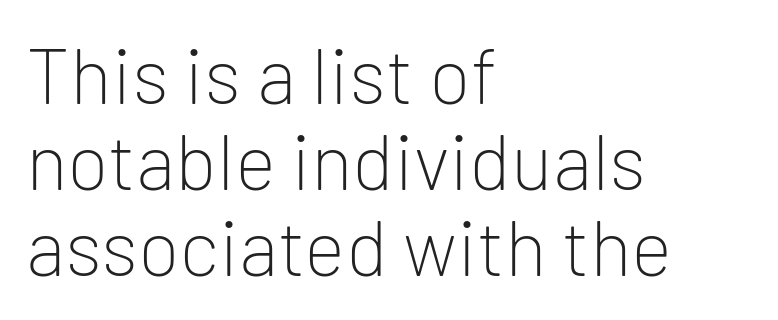
{"serif": "no", "italic": "no", "bold": "no", "weight": "light", "width": "normal", "stroke_contrast": "low", "x_height": "medium", "monospaced": "no", "underline": "no", "align": "left", "line_spacing": "tight", "line_spacing_ratio": 1.1, "letter_spacing": "normal", "letter_spacing_em": 0.0, "glyph_px": 78}
